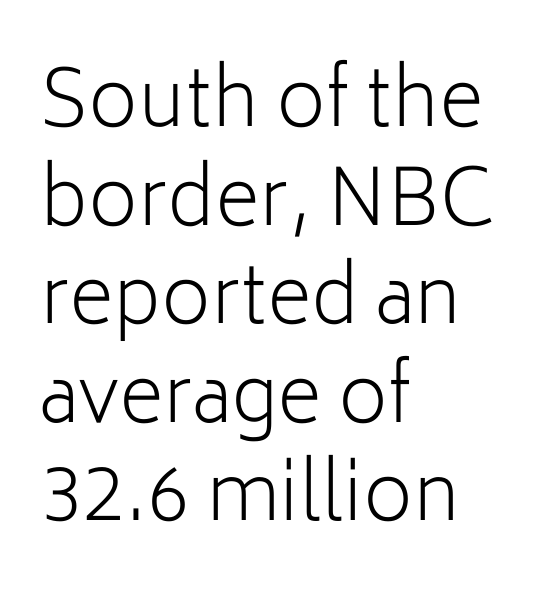
{"serif": "no", "italic": "no", "bold": "no", "weight": "light", "width": "normal", "stroke_contrast": "low", "x_height": "medium", "monospaced": "no", "underline": "no", "align": "left", "line_spacing": "normal", "line_spacing_ratio": 1.28, "letter_spacing": "normal", "letter_spacing_em": 0.0, "glyph_px": 77}
